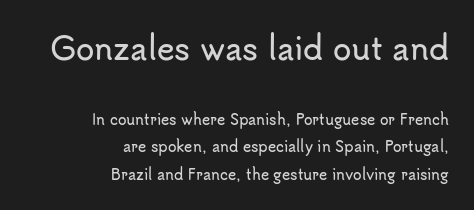
The image shows 30 px sans-serif type, upright; set right-aligned, loose line spacing (1.96x), normal letter spacing, not underlined; the first (top) block is 2.14x larger; low stroke contrast and a small x-height.
